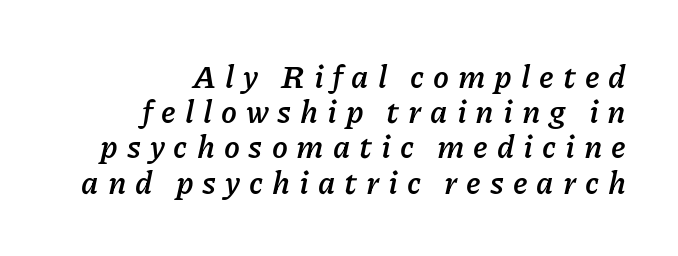
The image shows 32 px semibold type, italic (leaning right); set right-aligned, tight line spacing (1.1x), unusually wide letter spacing (+0.28 em), not underlined; low stroke contrast and a medium x-height.
